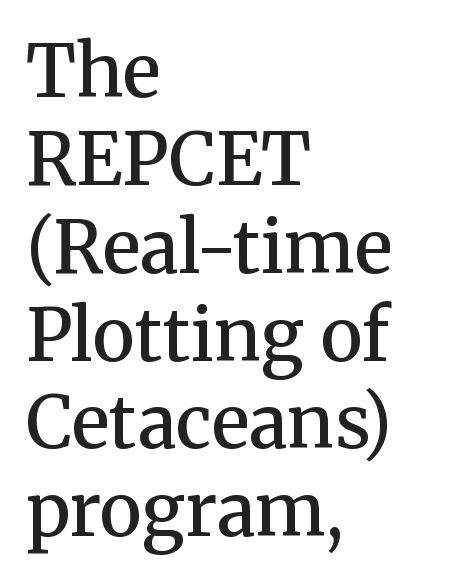
{"serif": "yes", "italic": "no", "bold": "semi", "weight": "semibold", "width": "normal", "stroke_contrast": "medium", "x_height": "medium", "monospaced": "no", "underline": "no", "align": "left", "line_spacing_ratio": 1.22, "letter_spacing": "normal", "letter_spacing_em": 0.0, "glyph_px": 72}
